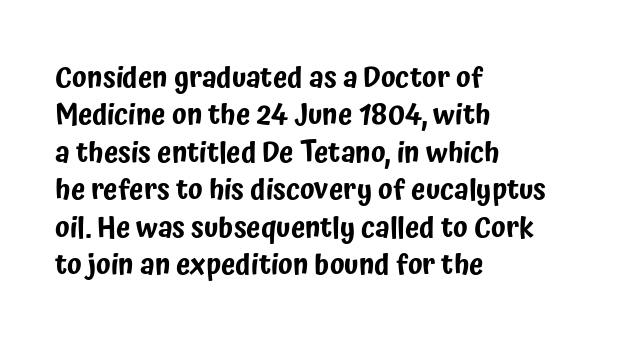
The image shows 29 px condensed sans-serif type, upright; set left-aligned, normal line spacing (1.29x), normal letter spacing, not underlined; low stroke contrast and a medium x-height.
